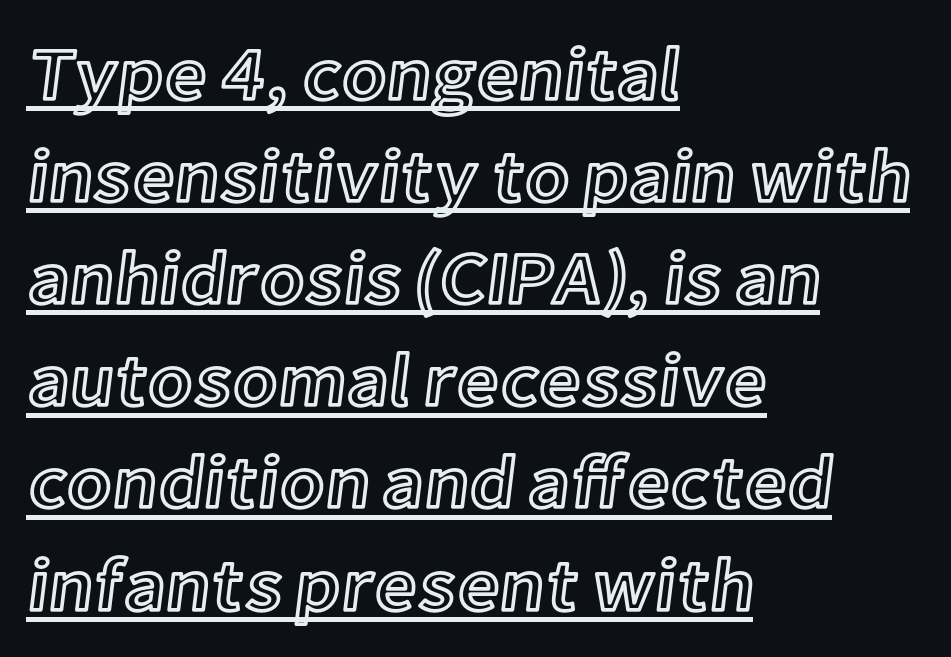
The image shows 74 px text type; set left-aligned, normal line spacing (1.38x), normal letter spacing, underlined; a medium x-height.
